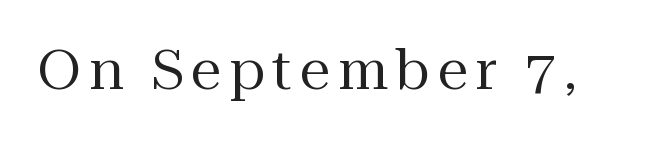
{"serif": "yes", "italic": "no", "bold": "no", "weight": "regular", "width": "normal", "stroke_contrast": "medium", "x_height": "medium", "monospaced": "no", "underline": "no", "glyph_px": 55}
